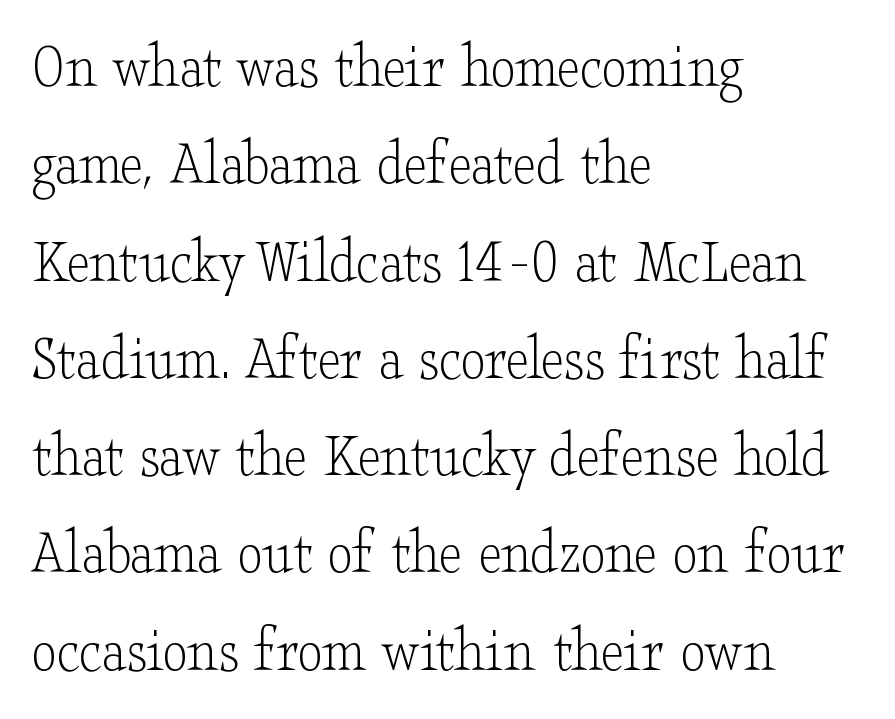
If you drew a line through each stem, it would be perfectly vertical. Words float on clear page, feet unadorned. Stroke thickness stays within the range of a standard reading face or lighter. The passage shown is typeset with a serif family.
